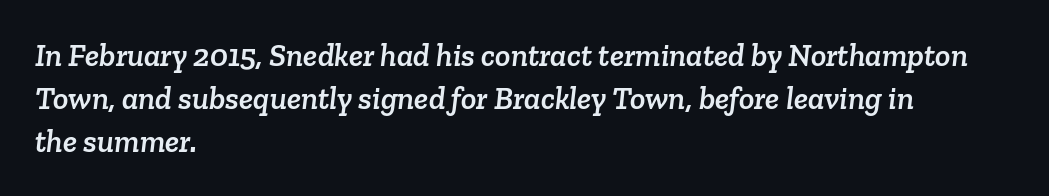
Q: Is the typeface a serif or a sans-serif typeface? A: Serif.
Q: Is the text underlined? A: No.
Q: How is the paragraph aligned? A: Left-aligned.
Q: Is the spacing between letters normal or unusually wide? A: Normal.
Q: Is the spacing between lines tight, normal or loose? A: Normal.
Q: Width (condensed, normal, or wide)? A: Normal.
Q: Stroke contrast? A: Low.
Q: x-height? A: Medium.
Q: Monospaced? A: No.
